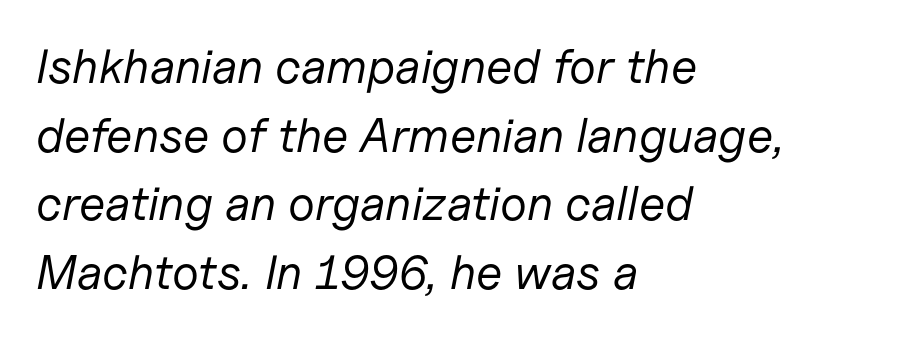
One glance says typical: line gaps are just what's usual. The zone under the glyphs is completely vacant. If you drew a ruler down the left edge, every line would touch it. The face used here is proportionally spaced, like ordinary book or web type. Summary of weight: not heavy and not bold.
